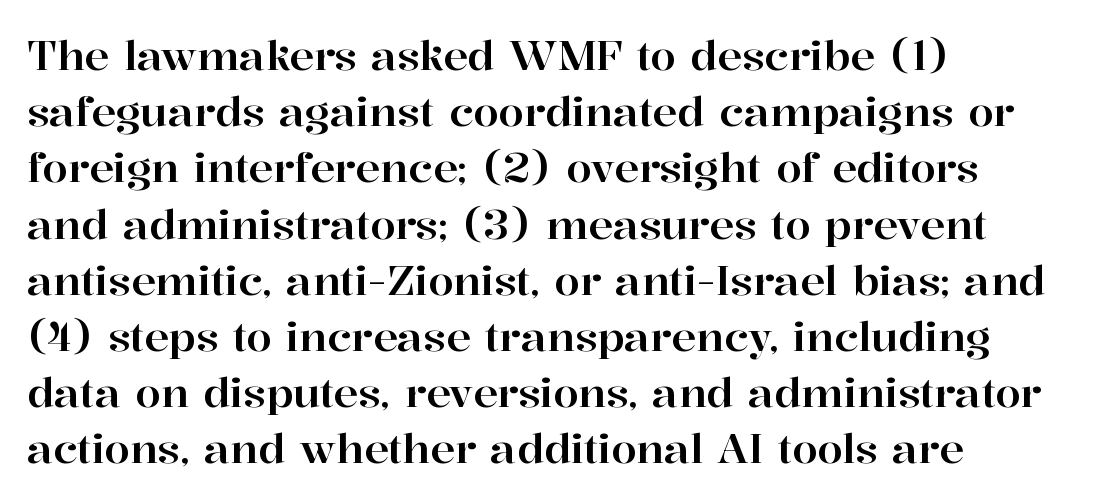
{"serif": "yes", "italic": "no", "width": "normal", "stroke_contrast": "high", "x_height": "medium", "monospaced": "no", "underline": "no", "align": "left", "line_spacing": "normal", "line_spacing_ratio": 1.37, "letter_spacing": "normal", "letter_spacing_em": 0.0, "glyph_px": 41}
